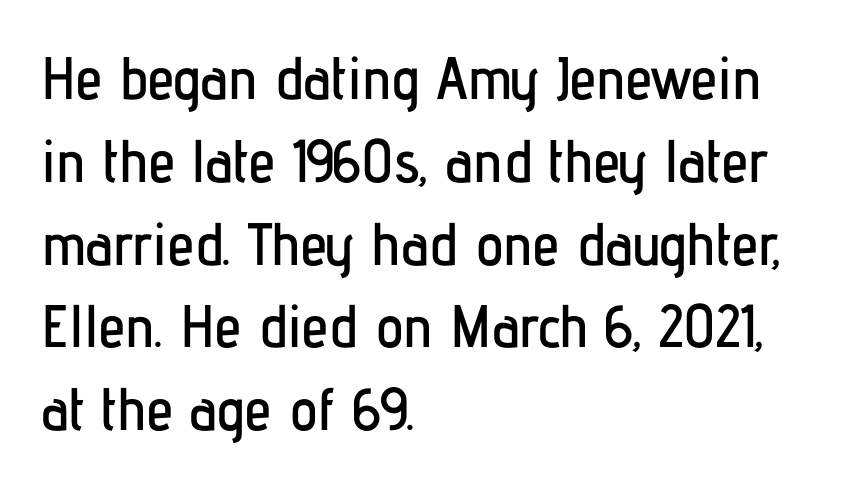
{"serif": "no", "italic": "no", "width": "condensed", "stroke_contrast": "low", "x_height": "medium", "monospaced": "no", "underline": "no", "align": "left", "line_spacing": "normal", "line_spacing_ratio": 1.38, "letter_spacing": "normal", "letter_spacing_em": 0.0, "glyph_px": 60}
